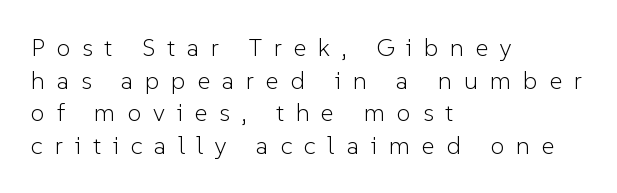
{"italic": "no", "bold": "no", "underline": "no", "align": "left", "line_spacing": "normal", "line_spacing_ratio": 1.31, "letter_spacing": "wide", "letter_spacing_em": 0.47, "glyph_px": 25}
